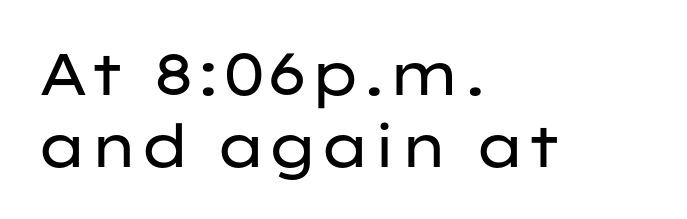
{"serif": "no", "italic": "no", "bold": "no", "weight": "regular", "width": "wide", "stroke_contrast": "low", "x_height": "medium", "monospaced": "no", "underline": "no", "align": "left", "line_spacing_ratio": 1.24, "letter_spacing": "normal", "letter_spacing_em": 0.0, "glyph_px": 58}
